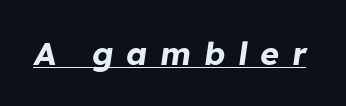
{"italic": "yes", "lean": "right", "slant_degrees": 8, "bold": "yes", "weight": "bold", "width": "normal", "stroke_contrast": "low", "x_height": "medium", "monospaced": "no", "underline": "yes", "letter_spacing": "wide", "letter_spacing_em": 0.4, "glyph_px": 32}
